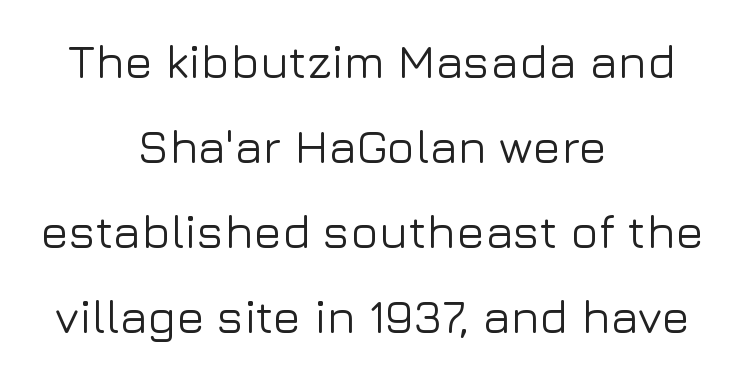
The image shows 47 px sans-serif type, upright; set centered, line spacing 1.81x, normal letter spacing, not underlined; low stroke contrast and a medium x-height.
